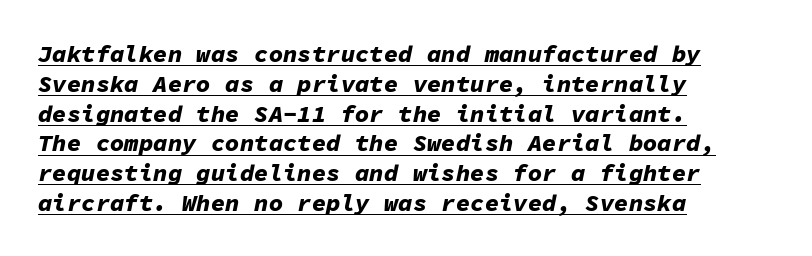
Q: Is the text bold? A: Yes.
Q: Is the text italic (slanted)? A: Yes, it leans right by about 11 degrees.
Q: Is the text underlined? A: Yes.
Q: How is the paragraph aligned? A: Left-aligned.
Q: Is the spacing between letters normal or unusually wide? A: Normal.
